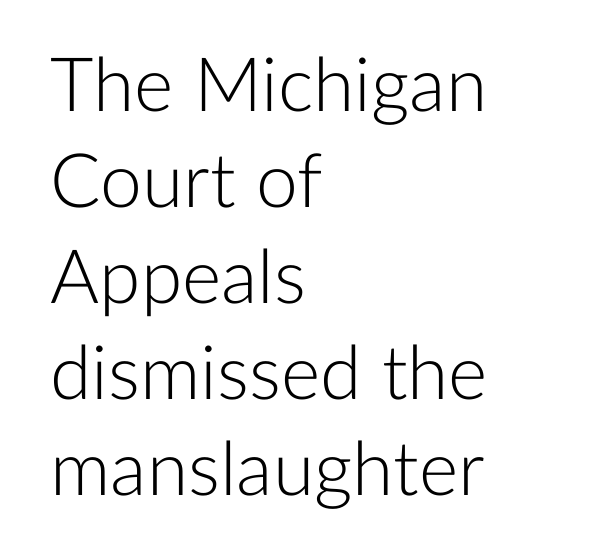
Q: Is the text bold? A: No.
Q: Is the text italic (slanted)? A: No, it is upright.
Q: Is the typeface a serif or a sans-serif typeface? A: Sans-serif.
Q: Is the text underlined? A: No.
Q: How is the paragraph aligned? A: Left-aligned.
Q: Is the spacing between letters normal or unusually wide? A: Normal.
Q: Is the spacing between lines tight, normal or loose? A: Normal.
Q: Width (condensed, normal, or wide)? A: Normal.
Q: Stroke contrast? A: Low.
Q: x-height? A: Medium.
Q: Monospaced? A: No.
